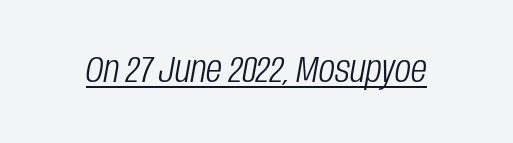
The image shows 37 px light, condensed type, italic (leaning right); set normal letter spacing, underlined; low stroke contrast and a large x-height.
